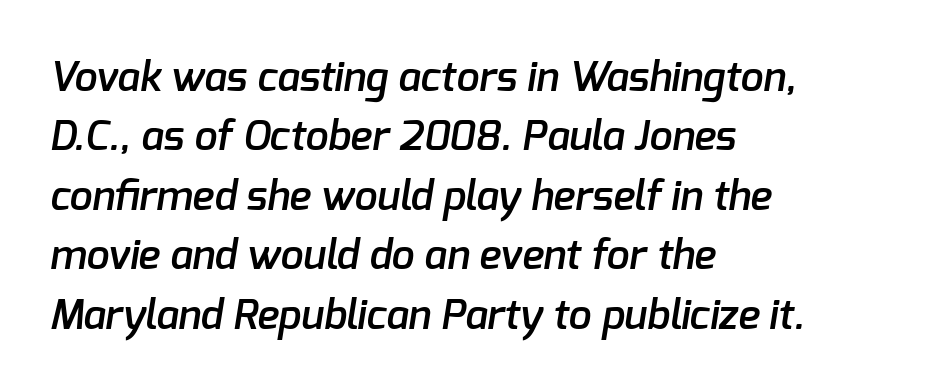
The image shows 41 px semibold sans-serif type; set left-aligned, normal line spacing (1.45x), normal letter spacing, not underlined; low stroke contrast and a medium x-height.
